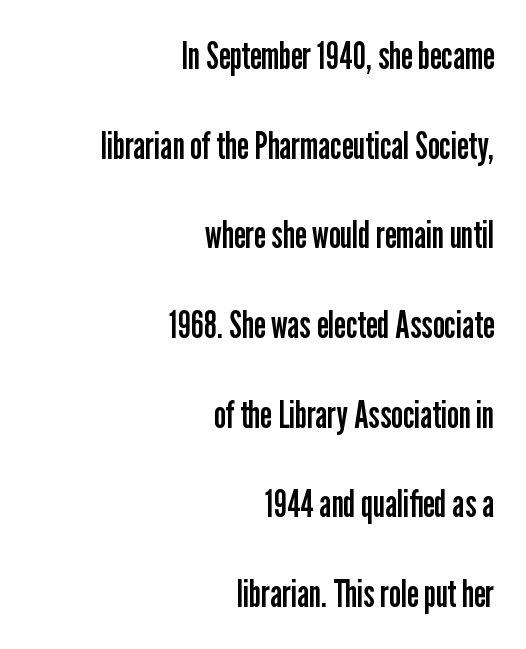
{"serif": "no", "italic": "no", "bold": "no", "weight": "regular", "width": "condensed", "stroke_contrast": "low", "x_height": "medium", "monospaced": "no", "underline": "no", "align": "right", "line_spacing": "loose", "line_spacing_ratio": 2.36, "letter_spacing": "normal", "letter_spacing_em": 0.0, "glyph_px": 38}
